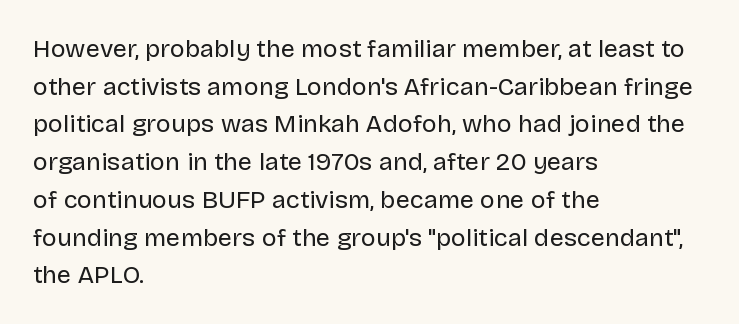
Q: Is the text bold? A: No.
Q: Is the text italic (slanted)? A: No, it is upright.
Q: Is the text underlined? A: No.
Q: How is the paragraph aligned? A: Left-aligned.
Q: Is the spacing between letters normal or unusually wide? A: Normal.
Q: Is the spacing between lines tight, normal or loose? A: Normal.
